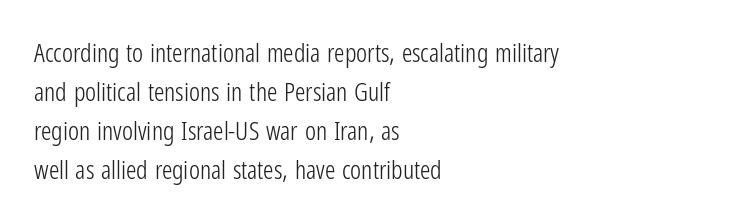
{"italic": "no", "bold": "no", "underline": "no", "align": "left", "line_spacing": "normal", "line_spacing_ratio": 1.5, "letter_spacing": "normal", "letter_spacing_em": 0.0, "glyph_px": 26}
